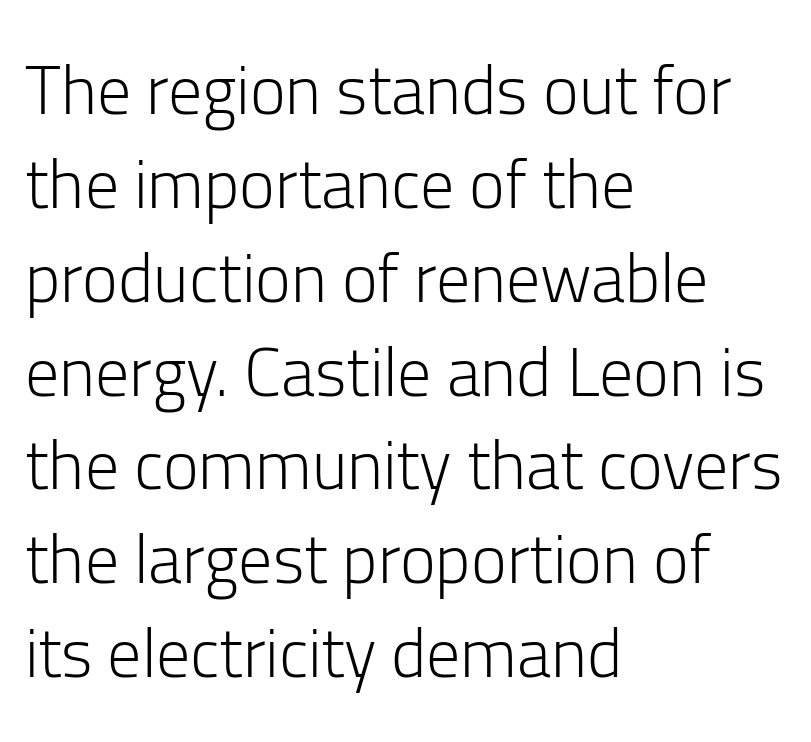
Q: Is the text bold? A: No.
Q: Is the text italic (slanted)? A: No, it is upright.
Q: Is the typeface a serif or a sans-serif typeface? A: Sans-serif.
Q: Is the text underlined? A: No.
Q: How is the paragraph aligned? A: Left-aligned.
Q: Is the spacing between letters normal or unusually wide? A: Normal.
Q: Is the spacing between lines tight, normal or loose? A: Normal.
Q: Width (condensed, normal, or wide)? A: Normal.
Q: Stroke contrast? A: Low.
Q: x-height? A: Medium.
Q: Monospaced? A: No.
